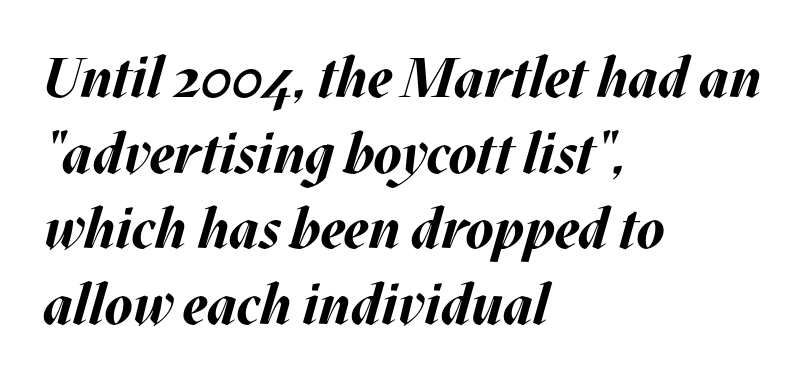
The image shows 56 px bold type, italic (leaning right); set left-aligned, normal line spacing (1.35x), normal letter spacing, not underlined; medium stroke contrast and a large x-height.
